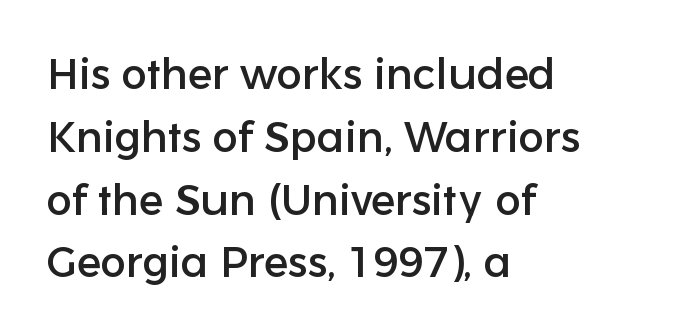
{"serif": "no", "italic": "no", "width": "normal", "stroke_contrast": "low", "x_height": "medium", "monospaced": "no", "underline": "no", "align": "left", "line_spacing": "normal", "line_spacing_ratio": 1.46, "letter_spacing": "normal", "letter_spacing_em": 0.0, "glyph_px": 43}
